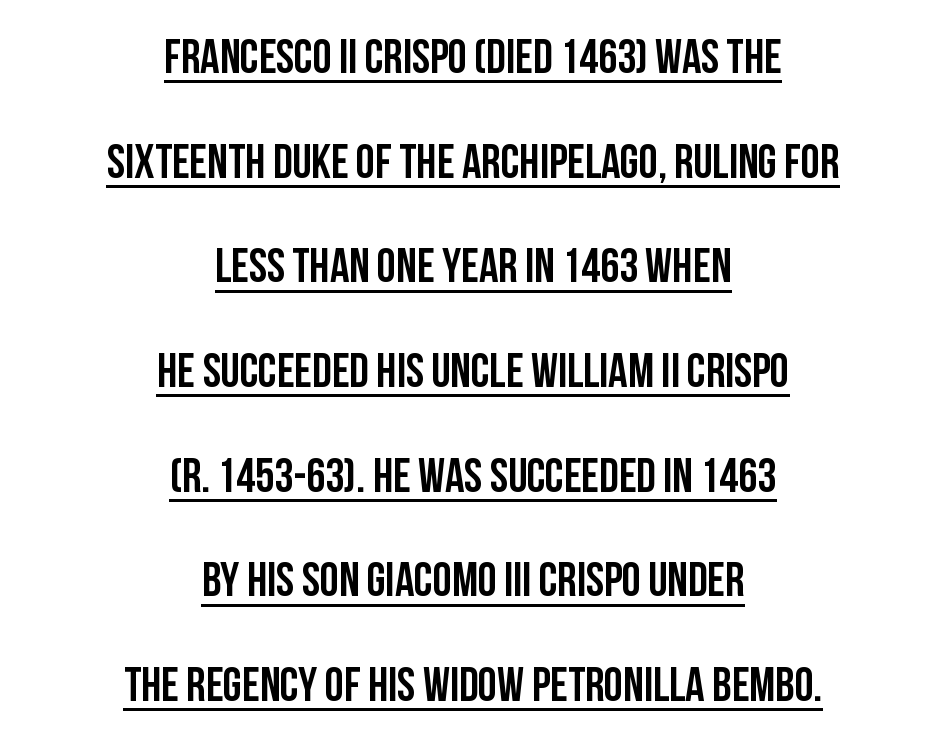
Spacing verdict: proportional, widths tailored to each character. Beneath each row of characters lies a ruled line. Characters follow at the spacing the type designer built in. Is the block centered? Yes — each line is placed symmetrically about the middle.
